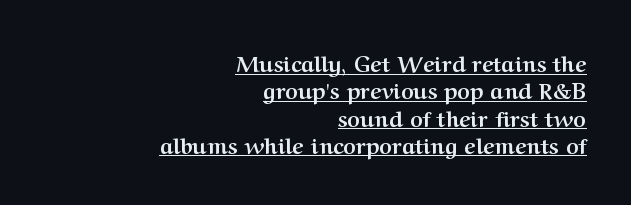
{"italic": "no", "bold": "yes", "underline": "yes", "align": "right", "line_spacing_ratio": 1.24, "letter_spacing": "normal", "letter_spacing_em": 0.0, "glyph_px": 22}
